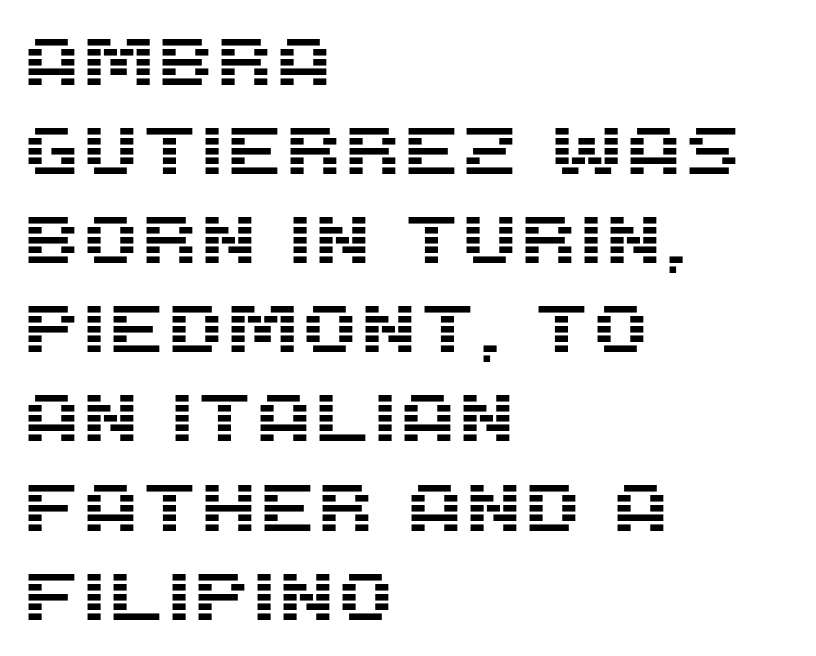
Q: Is the text italic (slanted)? A: No, it is upright.
Q: Is the typeface a serif or a sans-serif typeface? A: Sans-serif.
Q: Is the text underlined? A: No.
Q: How is the paragraph aligned? A: Left-aligned.
Q: Is the spacing between letters normal or unusually wide? A: Normal.
Q: Is the spacing between lines tight, normal or loose? A: Normal.
Q: Width (condensed, normal, or wide)? A: Normal.
Q: Stroke contrast? A: Medium.
Q: x-height? A: Large.
Q: Monospaced? A: No.
